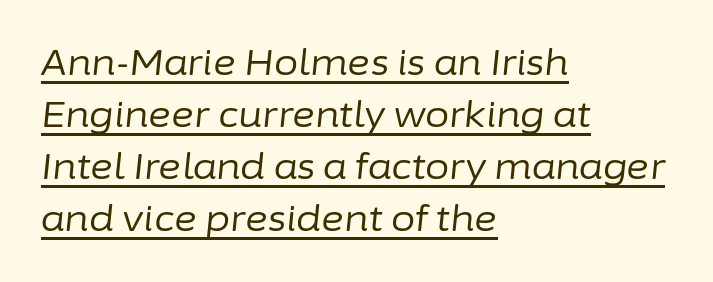
Q: Is the text bold? A: No.
Q: Is the text italic (slanted)? A: Yes, it leans right by about 6 degrees.
Q: Is the text underlined? A: Yes.
Q: How is the paragraph aligned? A: Left-aligned.
Q: Is the spacing between letters normal or unusually wide? A: Normal.
Q: Is the spacing between lines tight, normal or loose? A: Normal.
Q: Width (condensed, normal, or wide)? A: Normal.
Q: Stroke contrast? A: Low.
Q: x-height? A: Medium.
Q: Monospaced? A: No.
